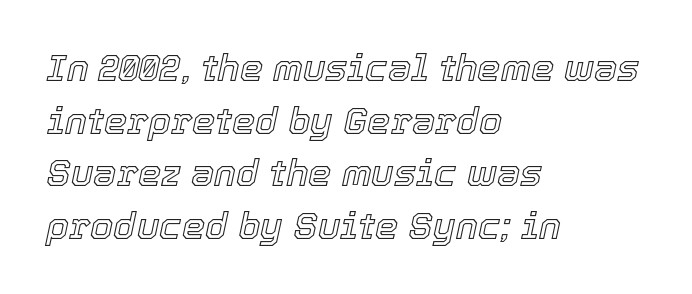
The image shows 37 px text type, italic (leaning right); set left-aligned, normal line spacing (1.42x), normal letter spacing, not underlined; a medium x-height.
